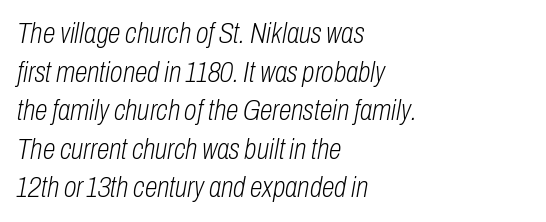
The image shows 29 px light, condensed type, italic (leaning right); set left-aligned, normal line spacing (1.33x), normal letter spacing, not underlined; low stroke contrast and a medium x-height.
